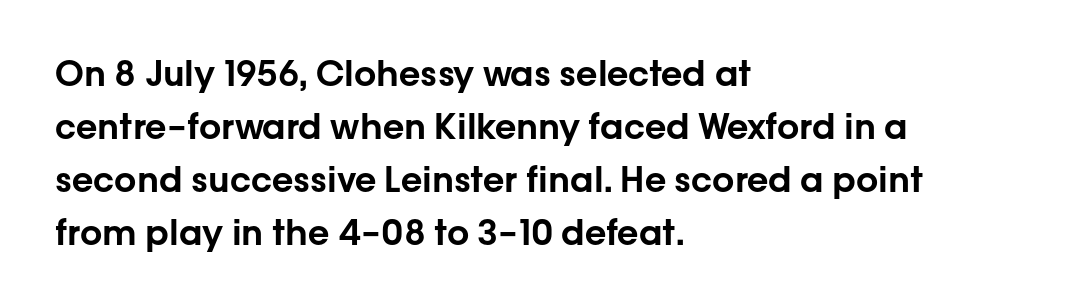
The image shows 35 px sans-serif type, upright; set left-aligned, normal line spacing (1.51x), normal letter spacing, not underlined; low stroke contrast and a medium x-height.
